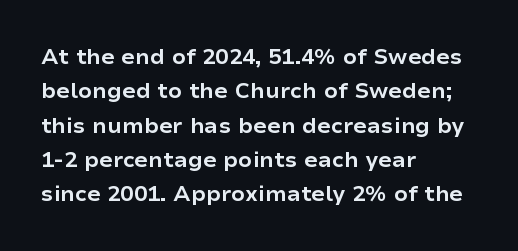
{"italic": "no", "bold": "yes", "underline": "no", "align": "left", "line_spacing": "normal", "line_spacing_ratio": 1.56, "letter_spacing": "normal", "letter_spacing_em": 0.0, "glyph_px": 22}
